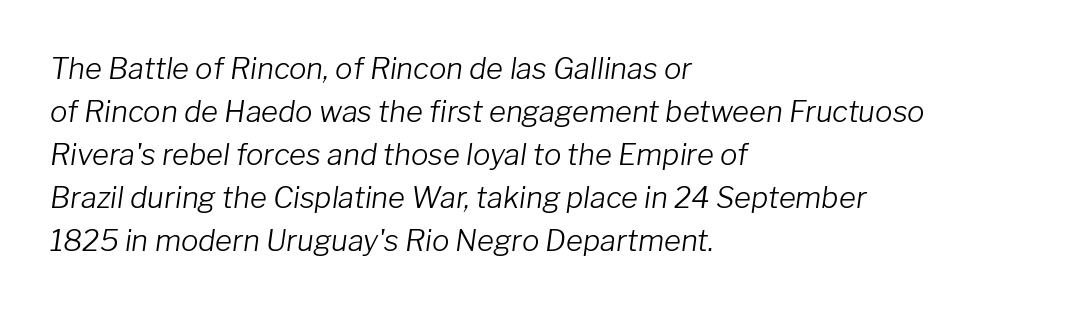
The image shows 29 px light type, italic (leaning right); set left-aligned, normal line spacing (1.48x), normal letter spacing, not underlined; low stroke contrast and a medium x-height.
